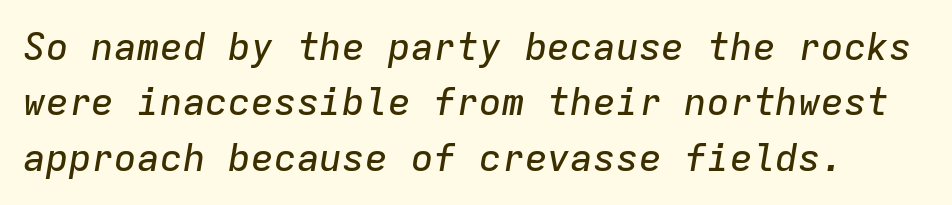
The image shows 38 px text type, italic (leaning right), monospaced; set normal line spacing (1.46x), normal letter spacing, not underlined; low stroke contrast and a medium x-height.
